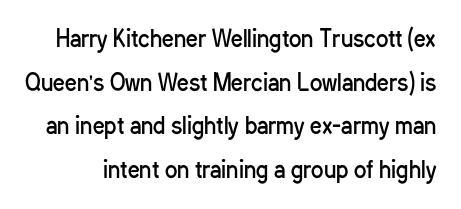
The image shows 23 px text type, upright; set loose line spacing (1.9x), normal letter spacing, not underlined.
